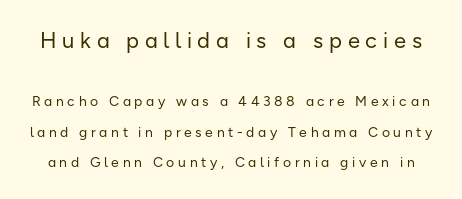
Q: Is the text bold? A: No.
Q: Is the text italic (slanted)? A: No, it is upright.
Q: Is the text underlined? A: No.
Q: Is the spacing between letters normal or unusually wide? A: Unusually wide.
Q: Is the spacing between lines tight, normal or loose? A: Loose.
Q: Which block of text is set in a larger size, the first (top) or the second (bottom)? A: The first (top) one.
